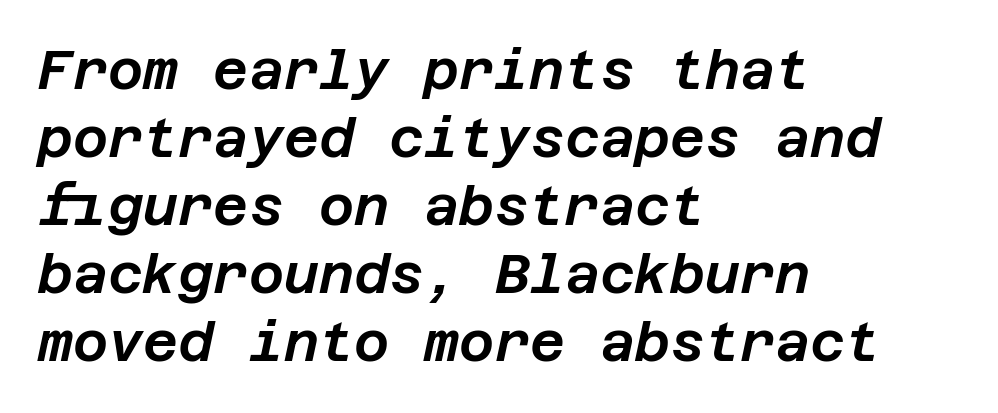
The image shows 54 px text type, italic (leaning right); set left-aligned, normal line spacing (1.26x), normal letter spacing, not underlined; low stroke contrast and a large x-height.
